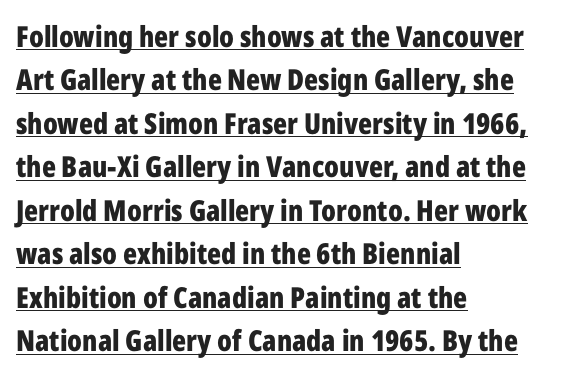
Quick note: not italic, upright. The glyphs in this specimen are sans serif. A baseline rule has been typeset under these characters. Plenty of ink on the page — the face is bold. Is the letter spacing exaggerated? No — it looks like the ordinary default.
